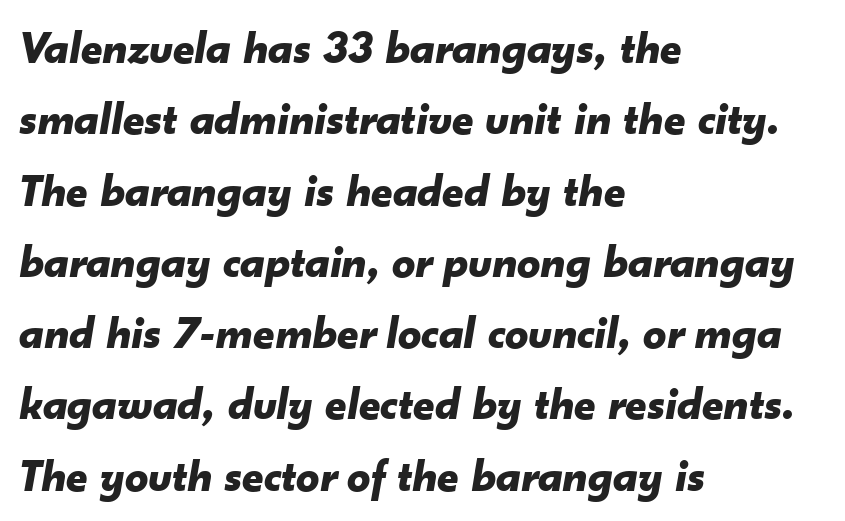
The tracking reads as untouched default to a designer's eye. Visually the block forms a straight wall on the left and a jagged coastline on the right. Spacing verdict: proportional, widths tailored to each character. Set as a true bold cut, around the 700 mark.
